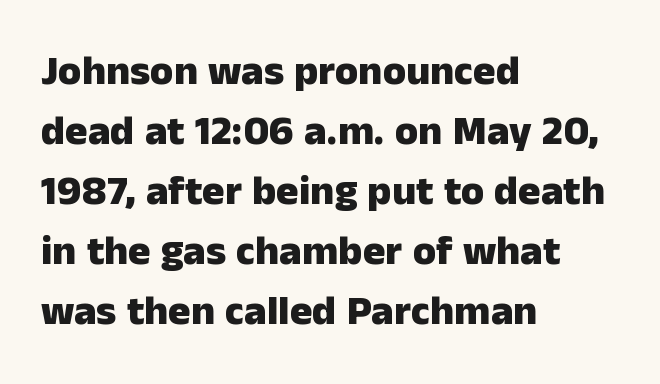
Q: Is the text bold? A: Yes.
Q: Is the text italic (slanted)? A: No, it is upright.
Q: Is the typeface a serif or a sans-serif typeface? A: Sans-serif.
Q: Is the text underlined? A: No.
Q: How is the paragraph aligned? A: Left-aligned.
Q: Is the spacing between letters normal or unusually wide? A: Normal.
Q: Is the spacing between lines tight, normal or loose? A: Normal.
Q: Width (condensed, normal, or wide)? A: Normal.
Q: Stroke contrast? A: Low.
Q: x-height? A: Medium.
Q: Monospaced? A: No.
